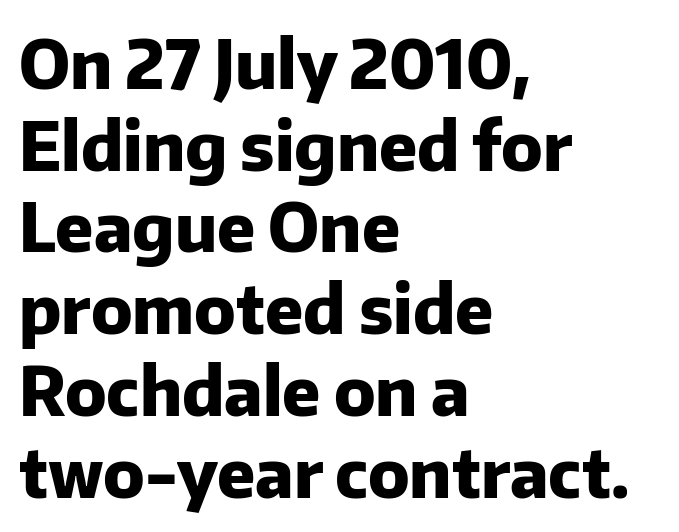
Typesetter's note: full bold, strokes at maximum text heaviness. Is the letter spacing exaggerated? No — it looks like the ordinary default. Anything drawn beneath the words? Only blank space. Designer's note — italics off, roman on. A sans-serif font was chosen for this passage. The rendering uses natural spacing where letterforms have individual widths.
